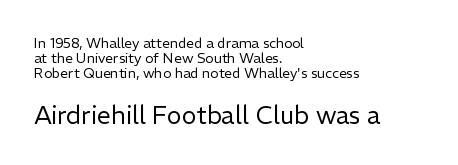
{"italic": "no", "bold": "no", "underline": "no", "align": "left", "line_spacing": "tight", "line_spacing_ratio": 1.06, "letter_spacing": "normal", "letter_spacing_em": 0.0, "larger_block": "second", "size_ratio": 1.79, "glyph_px": 25}
